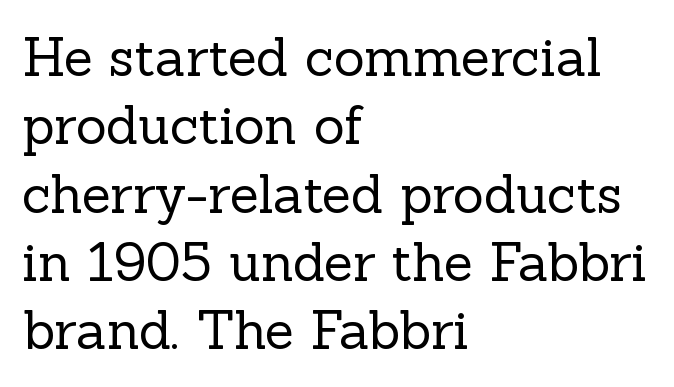
{"serif": "yes", "italic": "no", "bold": "no", "weight": "regular", "width": "normal", "x_height": "medium", "monospaced": "no", "underline": "no", "align": "left", "line_spacing": "normal", "line_spacing_ratio": 1.29, "letter_spacing": "normal", "letter_spacing_em": 0.0, "glyph_px": 53}
